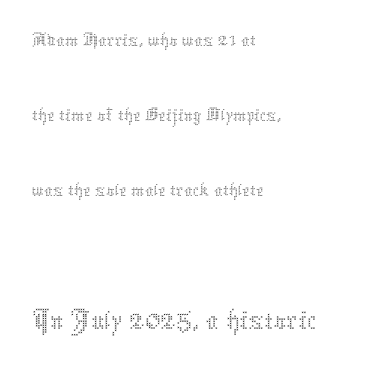
{"italic": "no", "bold": "no", "weight": "thin", "width": "normal", "stroke_contrast": "medium", "x_height": "medium", "monospaced": "no", "underline": "no", "align": "left", "line_spacing_ratio": 1.78, "letter_spacing": "normal", "letter_spacing_em": 0.0, "larger_block": "second", "size_ratio": 1.5, "glyph_px": 63}
